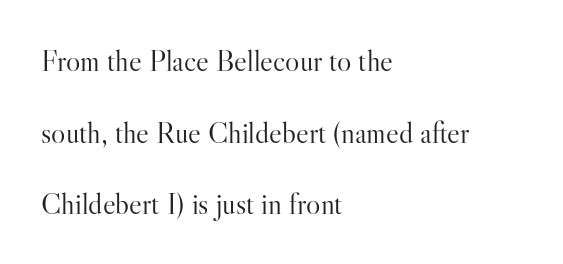
Typeset ragged right — the left edge is the straight one. The type is set solid horizontally, with unmodified tracking. A great deal of white space separates one row of letters from the next. In terms of letterform style, serifs are clearly present. The face used here is proportionally spaced, like ordinary book or web type. Clear beneath every line of the passage.
